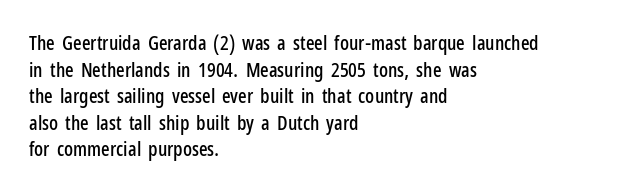
Q: Is the text italic (slanted)? A: No, it is upright.
Q: Is the text underlined? A: No.
Q: How is the paragraph aligned? A: Left-aligned.
Q: Is the spacing between letters normal or unusually wide? A: Normal.
Q: Is the spacing between lines tight, normal or loose? A: Normal.
